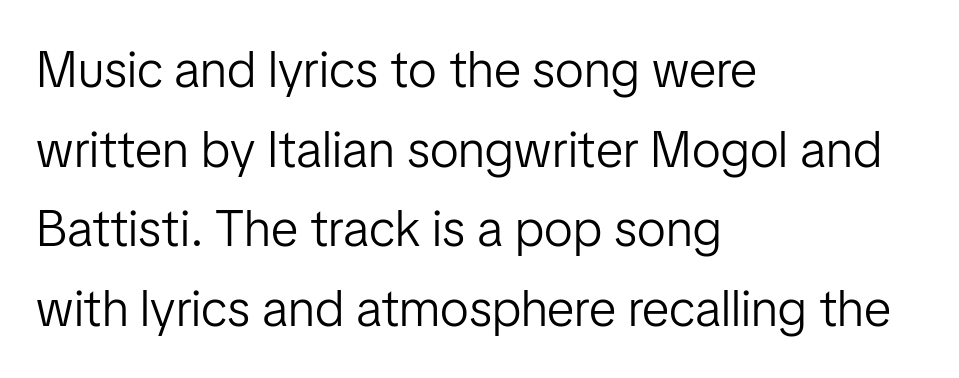
The image shows 51 px light sans-serif type, upright; set left-aligned, normal line spacing (1.56x), normal letter spacing, not underlined; low stroke contrast and a medium x-height.
